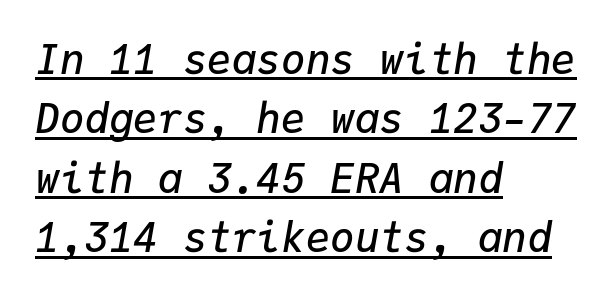
The image shows 41 px semibold type, italic (leaning right), monospaced; set left-aligned, normal line spacing (1.45x), normal letter spacing, underlined; low stroke contrast and a medium x-height.
